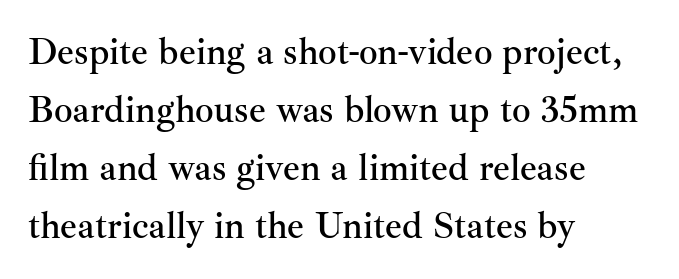
Q: Is the text italic (slanted)? A: No, it is upright.
Q: Is the typeface a serif or a sans-serif typeface? A: Serif.
Q: Is the text underlined? A: No.
Q: How is the paragraph aligned? A: Left-aligned.
Q: Is the spacing between letters normal or unusually wide? A: Normal.
Q: Is the spacing between lines tight, normal or loose? A: Normal.
Q: Width (condensed, normal, or wide)? A: Normal.
Q: Stroke contrast? A: Medium.
Q: x-height? A: Small.
Q: Monospaced? A: No.
